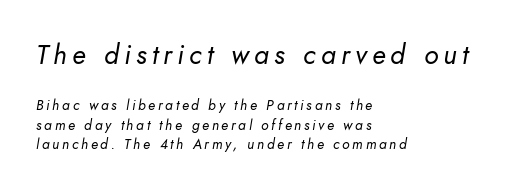
The gap between lines stays unmarked. Notice how the stems are inclined rather than vertical — that's the hallmark of italics. The emphasis by scale lands on block number one, above. The setting favours the left margin, as ordinary paragraphs usually do.
